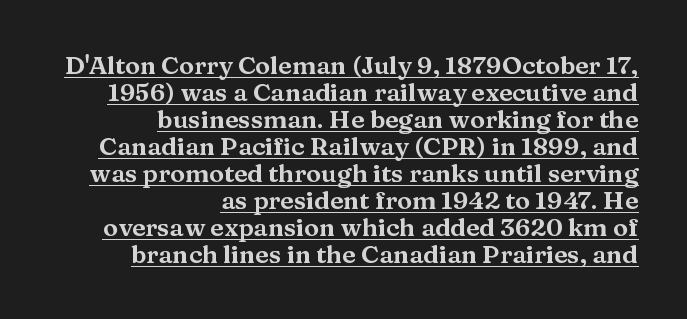
This rendering features underlined lettering. The specimen reads as upright at a glance. The ragged edge is on the left, which tells us the setting is flush right. Cramped leading. Look at the tracking — it's just the regular setting, nothing added.
